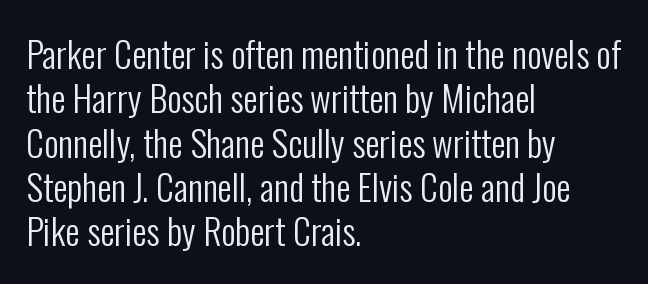
Q: Is the text bold? A: No.
Q: Is the text italic (slanted)? A: No, it is upright.
Q: Is the typeface a serif or a sans-serif typeface? A: Sans-serif.
Q: Is the text underlined? A: No.
Q: How is the paragraph aligned? A: Left-aligned.
Q: Is the spacing between letters normal or unusually wide? A: Normal.
Q: Width (condensed, normal, or wide)? A: Condensed.
Q: Stroke contrast? A: Low.
Q: x-height? A: Medium.
Q: Monospaced? A: No.
